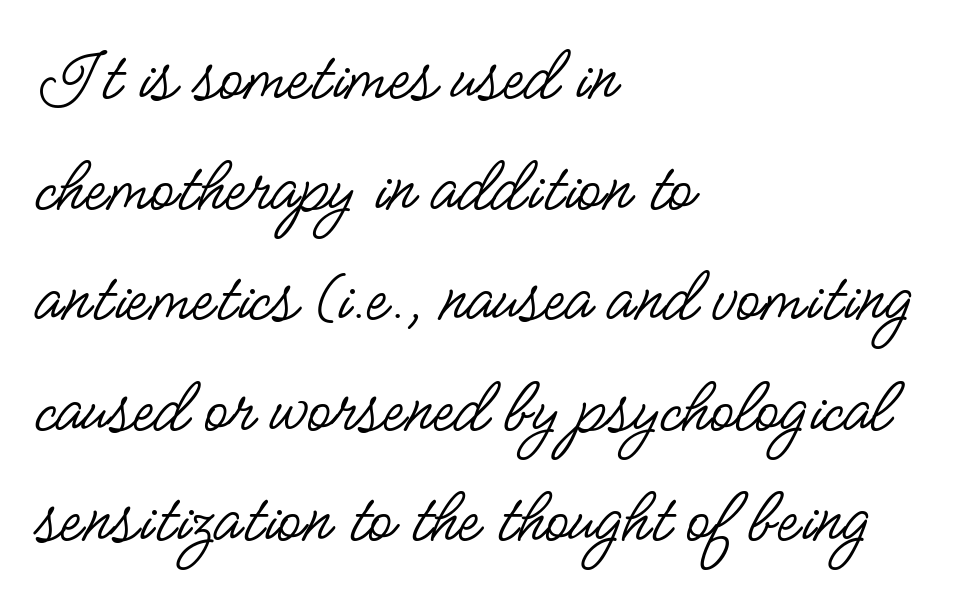
Q: Is the text bold? A: No.
Q: Is the text italic (slanted)? A: Yes.
Q: Is the typeface a serif or a sans-serif typeface? A: Sans-serif.
Q: Is the text underlined? A: No.
Q: How is the paragraph aligned? A: Left-aligned.
Q: Is the spacing between letters normal or unusually wide? A: Normal.
Q: Is the spacing between lines tight, normal or loose? A: Normal.
Q: Width (condensed, normal, or wide)? A: Condensed.
Q: Stroke contrast? A: Low.
Q: x-height? A: Small.
Q: Monospaced? A: No.
